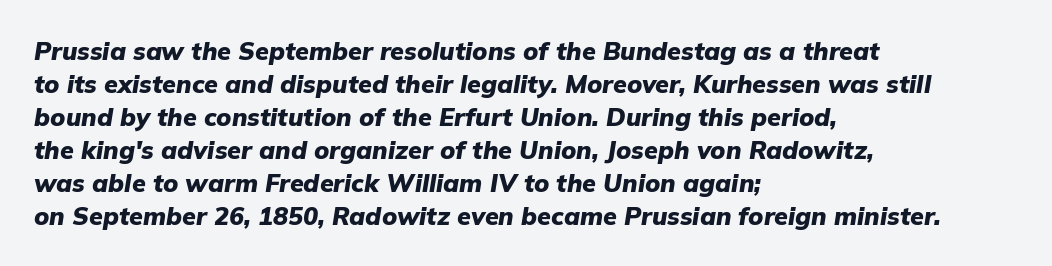
Q: Is the text bold? A: Yes.
Q: Is the text italic (slanted)? A: Yes, it leans right by about 9 degrees.
Q: Is the text underlined? A: No.
Q: How is the paragraph aligned? A: Left-aligned.
Q: Is the spacing between letters normal or unusually wide? A: Normal.
Q: Is the spacing between lines tight, normal or loose? A: Normal.
